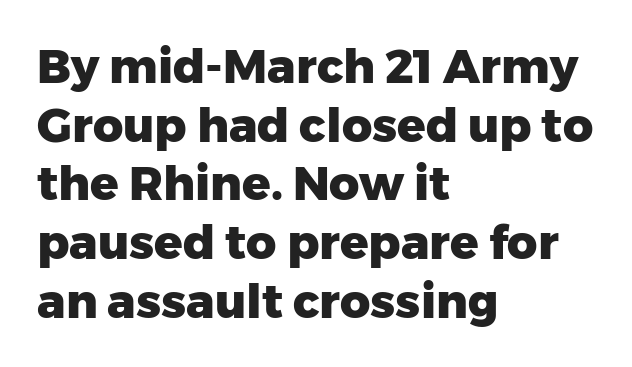
{"serif": "no", "italic": "no", "bold": "yes", "weight": "heavy", "width": "normal", "stroke_contrast": "low", "x_height": "medium", "monospaced": "no", "underline": "no", "align": "left", "line_spacing": "normal", "line_spacing_ratio": 1.25, "letter_spacing": "normal", "letter_spacing_em": 0.0, "glyph_px": 47}
